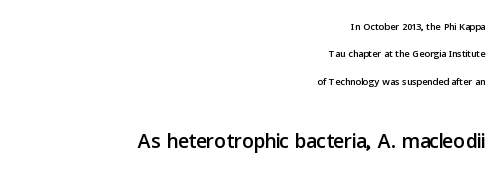
Q: Is the text italic (slanted)? A: No, it is upright.
Q: Is the typeface a serif or a sans-serif typeface? A: Sans-serif.
Q: Is the text underlined? A: No.
Q: How is the paragraph aligned? A: Right-aligned.
Q: Is the spacing between letters normal or unusually wide? A: Normal.
Q: Is the spacing between lines tight, normal or loose? A: Loose.
Q: Which block of text is set in a larger size, the first (top) or the second (bottom)? A: The second (bottom) one.
Q: Width (condensed, normal, or wide)? A: Normal.
Q: Stroke contrast? A: Low.
Q: x-height? A: Medium.
Q: Monospaced? A: No.
